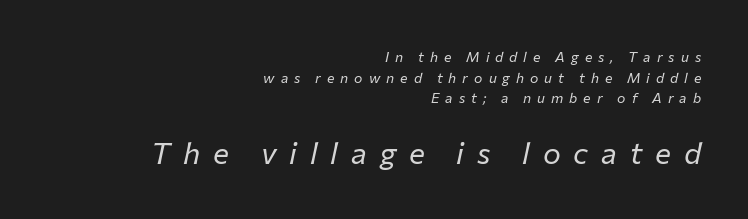
Q: Is the text bold? A: No.
Q: Is the text italic (slanted)? A: Yes, it leans right by about 12 degrees.
Q: Is the text underlined? A: No.
Q: How is the paragraph aligned? A: Right-aligned.
Q: Is the spacing between letters normal or unusually wide? A: Unusually wide.
Q: Is the spacing between lines tight, normal or loose? A: Normal.
Q: Which block of text is set in a larger size, the first (top) or the second (bottom)? A: The second (bottom) one.
Q: Width (condensed, normal, or wide)? A: Normal.
Q: Stroke contrast? A: Low.
Q: x-height? A: Medium.
Q: Monospaced? A: No.
